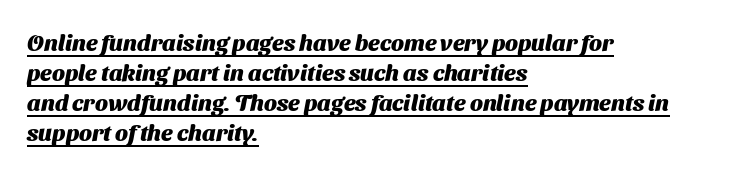
{"bold": "yes", "underline": "yes", "align": "left", "line_spacing": "normal", "line_spacing_ratio": 1.3, "letter_spacing": "normal", "letter_spacing_em": 0.0, "glyph_px": 23}
